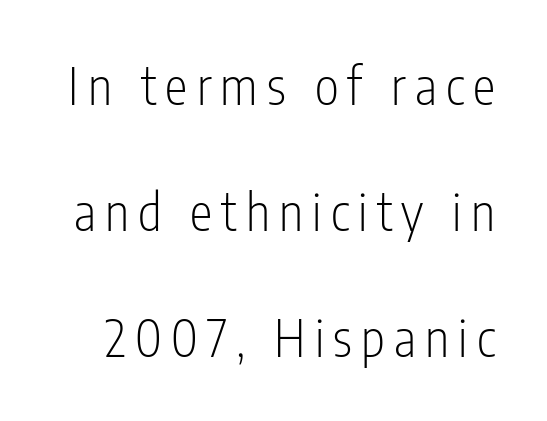
The image shows 51 px light, condensed sans-serif type, upright; set loose line spacing (2.47x), not underlined; low stroke contrast and a medium x-height.
